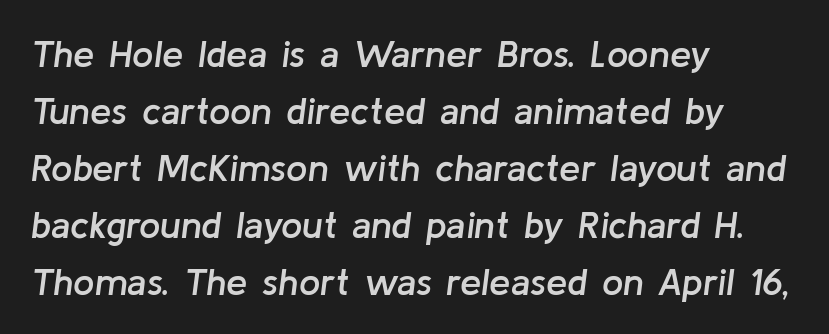
{"italic": "yes", "lean": "right", "slant_degrees": 8, "bold": "semi", "weight": "semibold", "width": "normal", "stroke_contrast": "low", "x_height": "medium", "monospaced": "no", "underline": "no", "align": "left", "line_spacing": "normal", "line_spacing_ratio": 1.5, "letter_spacing": "normal", "letter_spacing_em": 0.0, "glyph_px": 38}
